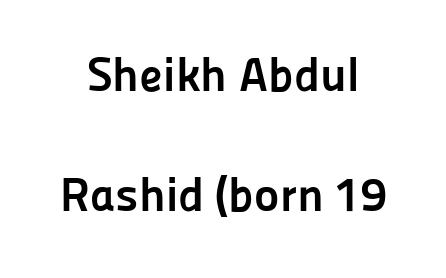
The image shows 48 px semibold sans-serif type, upright; set loose line spacing (2.49x), normal letter spacing, not underlined; low stroke contrast and a medium x-height.
